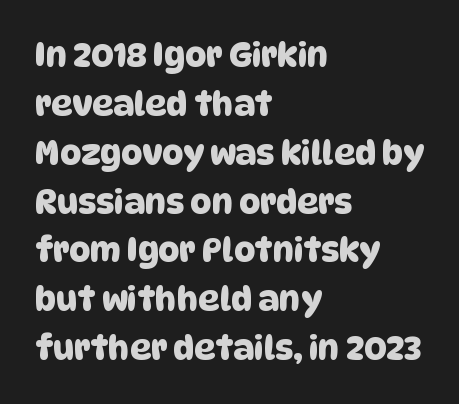
The image shows 33 px sans-serif type; set left-aligned, normal line spacing (1.48x), normal letter spacing, not underlined; low stroke contrast and a large x-height.
